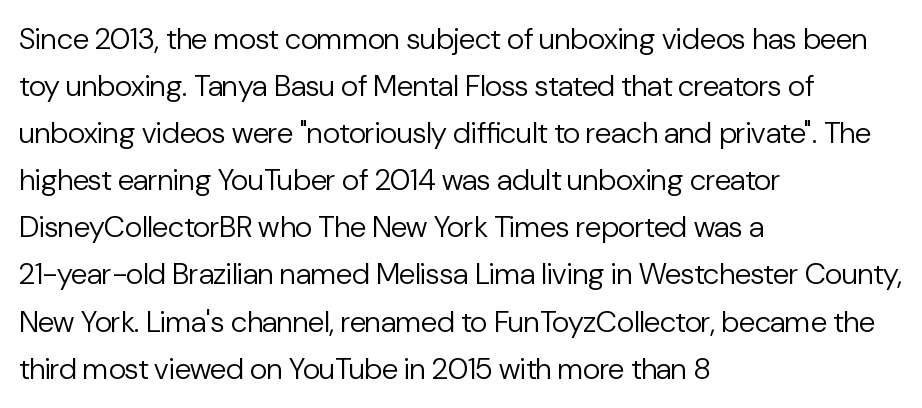
{"serif": "no", "italic": "no", "bold": "no", "weight": "regular", "width": "normal", "stroke_contrast": "low", "x_height": "medium", "monospaced": "no", "underline": "no", "align": "left", "line_spacing": "normal", "line_spacing_ratio": 1.57, "letter_spacing": "normal", "letter_spacing_em": 0.0, "glyph_px": 30}
